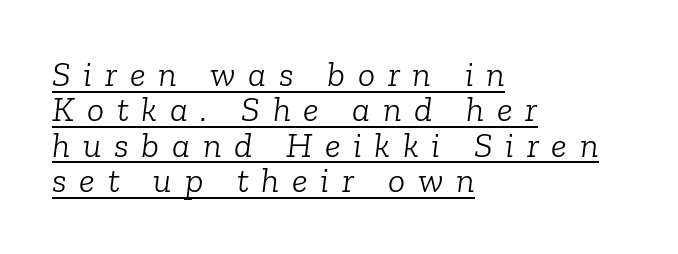
Stem width sits at or under what a default text font uses. Proportional: the letters do not fall into vertical columns. Notice how a bar underscores the lettering throughout. Cramped leading. Words appear elongated and porous because spacing is wide. Slant detected: the letters are inclined.
